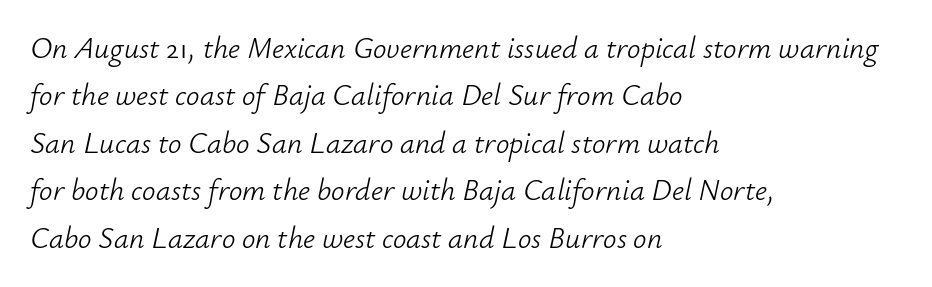
The image shows 30 px light type, italic (leaning right); set left-aligned, normal line spacing (1.58x), normal letter spacing, not underlined; low stroke contrast and a small x-height.
